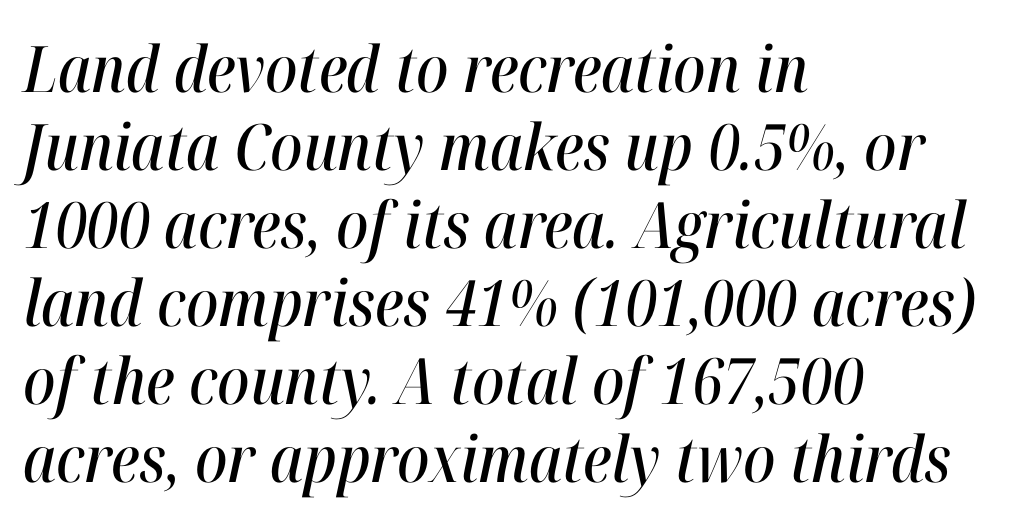
The image shows 64 px condensed type, italic (leaning right); set left-aligned, line spacing 1.22x, normal letter spacing, not underlined; high stroke contrast and a medium x-height.
